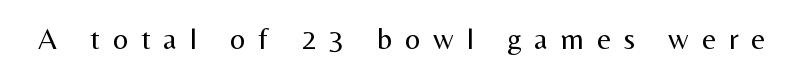
Q: Is the text bold? A: No.
Q: Is the text italic (slanted)? A: No, it is upright.
Q: Is the typeface a serif or a sans-serif typeface? A: Sans-serif.
Q: Is the text underlined? A: No.
Q: Is the spacing between letters normal or unusually wide? A: Unusually wide.
Q: Width (condensed, normal, or wide)? A: Normal.
Q: Stroke contrast? A: Medium.
Q: x-height? A: Medium.
Q: Monospaced? A: No.
